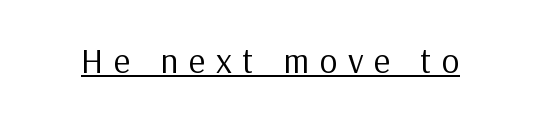
The image shows 36 px regular-weight sans-serif type, upright; set unusually wide letter spacing (+0.29 em), underlined; low stroke contrast and a medium x-height.
